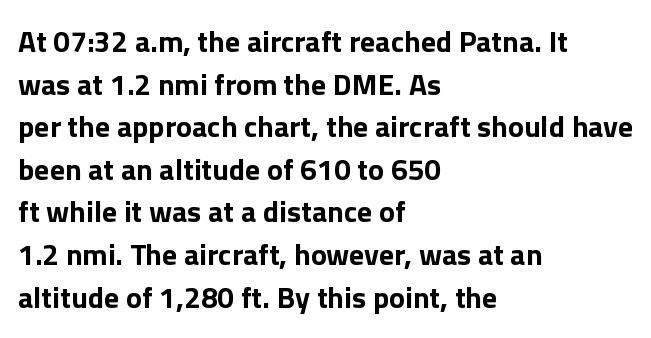
The image shows 30 px bold sans-serif type, upright; set left-aligned, normal line spacing (1.42x), normal letter spacing, not underlined; low stroke contrast and a medium x-height.
